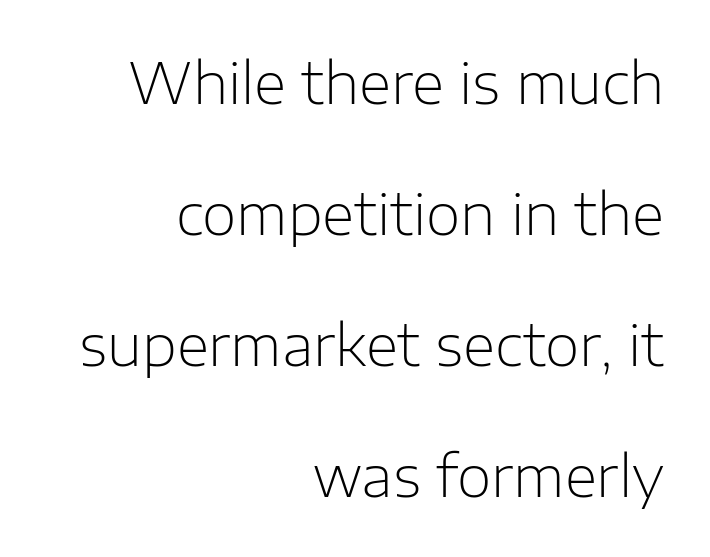
Q: Is the text bold? A: No.
Q: Is the text italic (slanted)? A: No, it is upright.
Q: Is the typeface a serif or a sans-serif typeface? A: Sans-serif.
Q: Is the text underlined? A: No.
Q: How is the paragraph aligned? A: Right-aligned.
Q: Is the spacing between letters normal or unusually wide? A: Normal.
Q: Is the spacing between lines tight, normal or loose? A: Loose.
Q: Width (condensed, normal, or wide)? A: Normal.
Q: Stroke contrast? A: Low.
Q: x-height? A: Medium.
Q: Monospaced? A: No.
